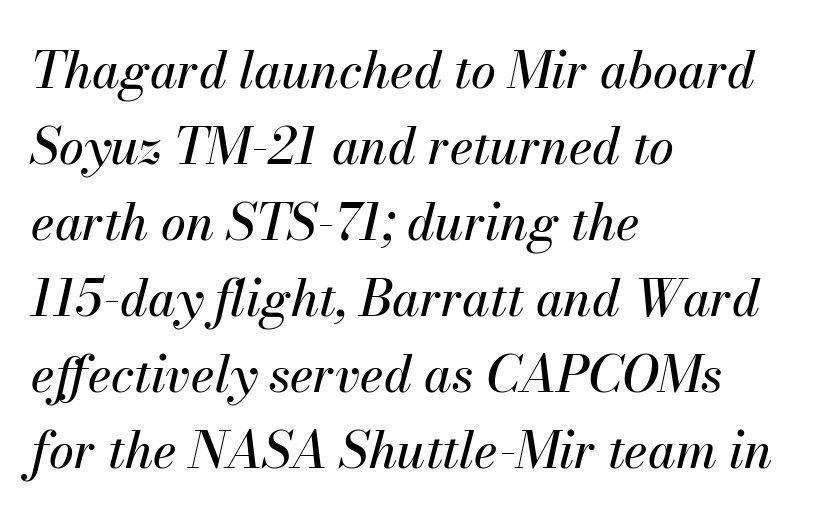
Typeset ragged right — the left edge is the straight one. Has an underline been added? It has not. There is no visible air inserted between adjacent glyphs. The rendering uses natural spacing where letterforms have individual widths. Emphasis-style slanted type is in use.
